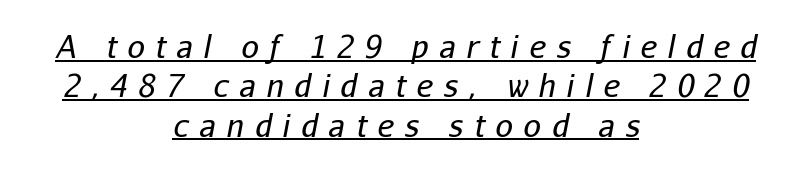
No extra ink here — the face is not bold. Designer's note — italics engaged. You could not count columns in this text — the font is proportionally spaced. Looks like someone drew a line under every word here.
